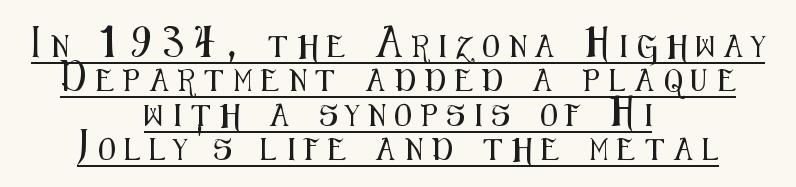
{"italic": "no", "underline": "yes", "align": "center", "line_spacing": "normal", "line_spacing_ratio": 1.56, "letter_spacing": "wide", "letter_spacing_em": 0.45, "glyph_px": 22}
